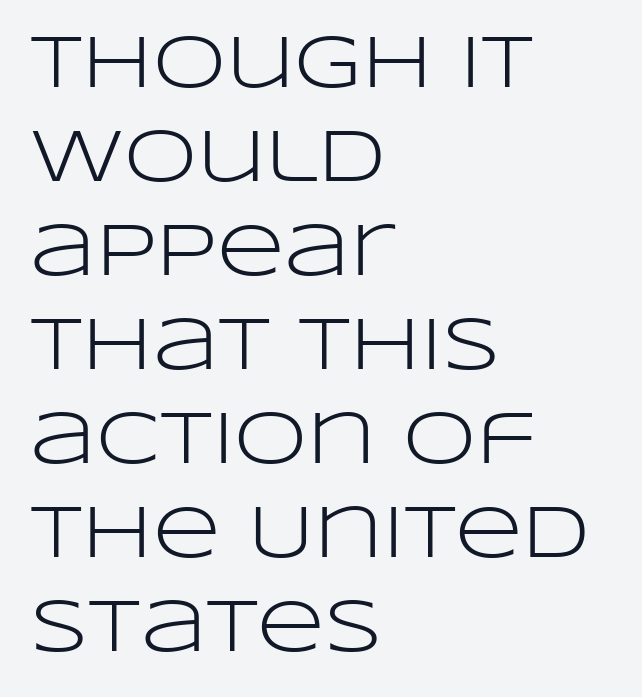
{"serif": "no", "italic": "no", "bold": "no", "weight": "light", "width": "wide", "stroke_contrast": "low", "x_height": "large", "monospaced": "no", "underline": "no", "align": "left", "line_spacing": "normal", "line_spacing_ratio": 1.27, "letter_spacing": "normal", "letter_spacing_em": 0.0, "glyph_px": 74}
